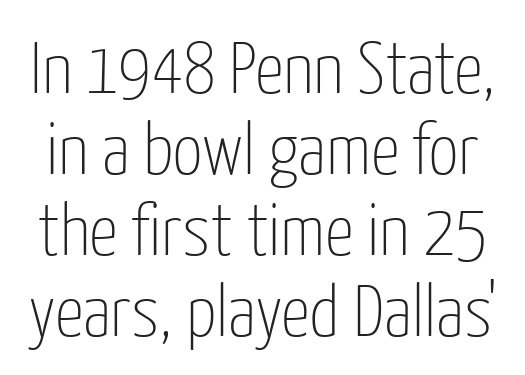
The image shows 73 px thin, condensed sans-serif type, upright; set tight line spacing (1.11x), normal letter spacing, not underlined; low stroke contrast and a medium x-height.
